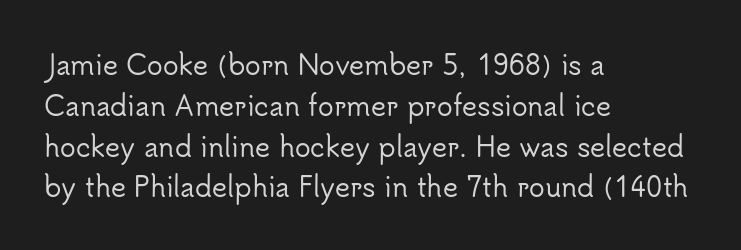
Q: Is the text italic (slanted)? A: No, it is upright.
Q: Is the text underlined? A: No.
Q: How is the paragraph aligned? A: Left-aligned.
Q: Is the spacing between letters normal or unusually wide? A: Normal.
Q: Is the spacing between lines tight, normal or loose? A: Normal.
